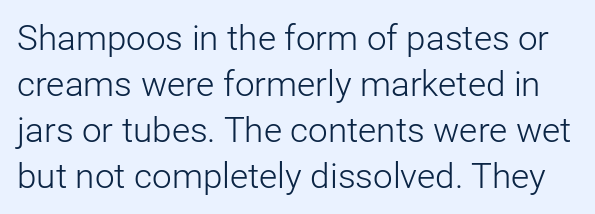
{"serif": "no", "italic": "no", "bold": "no", "weight": "light", "width": "normal", "stroke_contrast": "low", "x_height": "medium", "monospaced": "no", "underline": "no", "line_spacing": "normal", "line_spacing_ratio": 1.31, "letter_spacing": "normal", "letter_spacing_em": 0.0, "glyph_px": 35}
